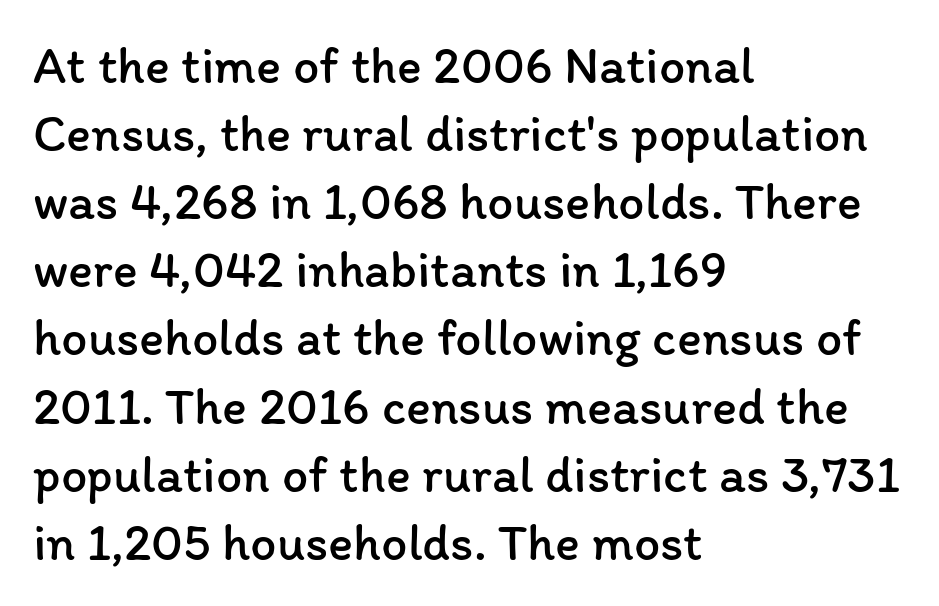
{"italic": "no", "bold": "no", "weight": "regular", "width": "normal", "stroke_contrast": "low", "x_height": "medium", "monospaced": "no", "underline": "no", "align": "left", "line_spacing": "normal", "line_spacing_ratio": 1.31, "letter_spacing": "normal", "letter_spacing_em": 0.0, "glyph_px": 52}
